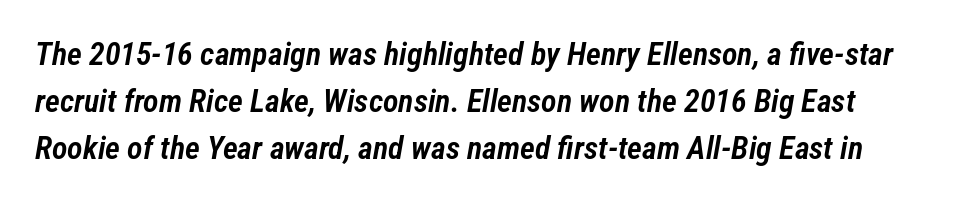
Style check: oblique. The face used here is a semibold: visibly heavier than regular, lighter than bold. The passage shown is not underscored anywhere. The tracking reads as untouched default to a designer's eye.
